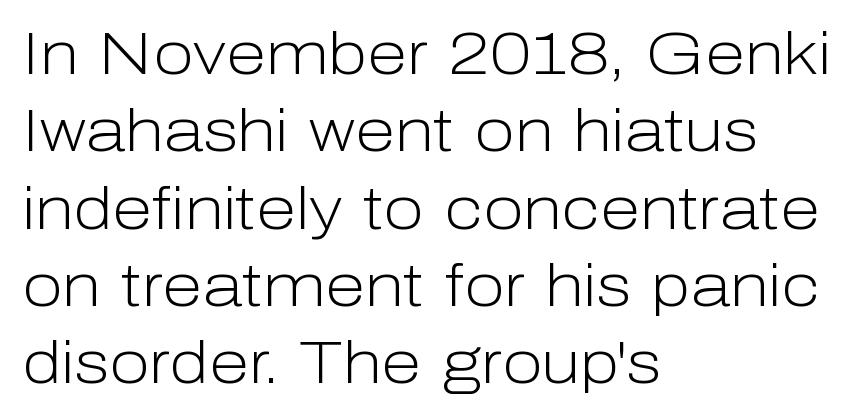
The image shows 59 px light sans-serif type, upright; set left-aligned, normal line spacing (1.31x), normal letter spacing, not underlined; low stroke contrast and a medium x-height.
